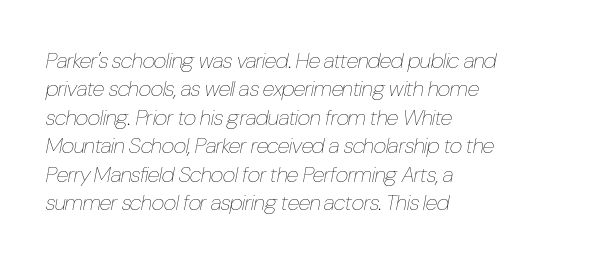
Q: Is the text bold? A: No.
Q: Is the text italic (slanted)? A: Yes, it leans right by about 10 degrees.
Q: Is the text underlined? A: No.
Q: How is the paragraph aligned? A: Left-aligned.
Q: Is the spacing between letters normal or unusually wide? A: Normal.
Q: Is the spacing between lines tight, normal or loose? A: Normal.
